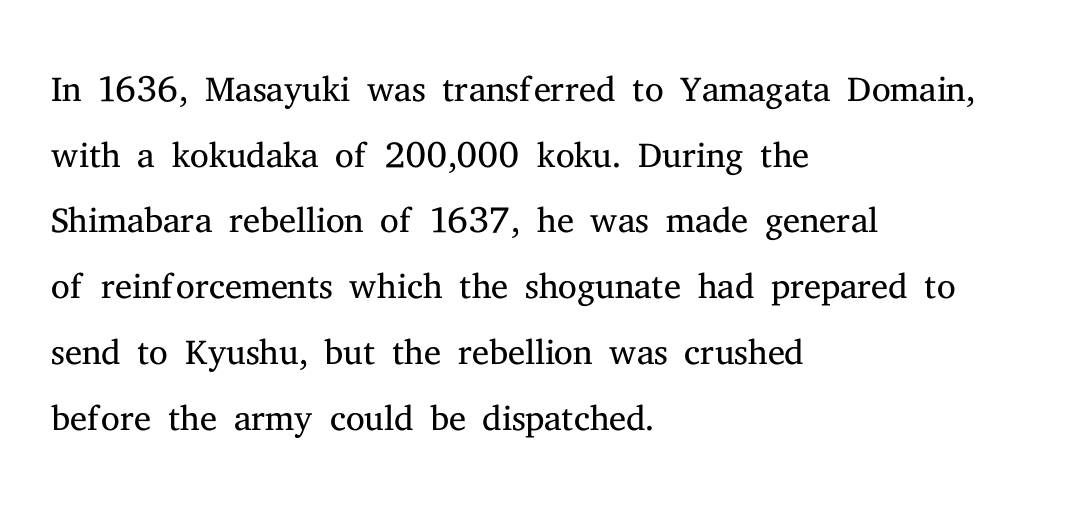
Q: Is the text bold? A: No.
Q: Is the text italic (slanted)? A: No, it is upright.
Q: Is the typeface a serif or a sans-serif typeface? A: Serif.
Q: Is the text underlined? A: No.
Q: How is the paragraph aligned? A: Left-aligned.
Q: Is the spacing between letters normal or unusually wide? A: Normal.
Q: Width (condensed, normal, or wide)? A: Normal.
Q: Stroke contrast? A: Medium.
Q: x-height? A: Medium.
Q: Monospaced? A: No.
